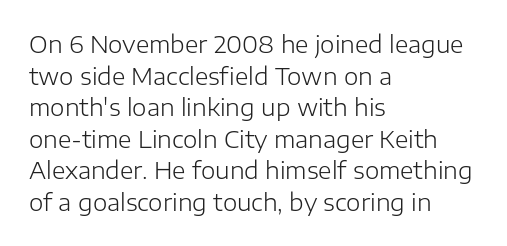
{"italic": "no", "bold": "no", "underline": "no", "align": "left", "line_spacing": "normal", "line_spacing_ratio": 1.37, "letter_spacing": "normal", "letter_spacing_em": 0.0, "glyph_px": 23}
